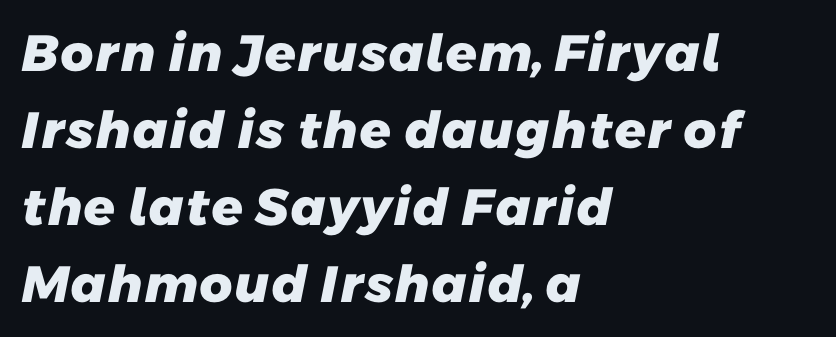
Q: Is the text bold? A: Yes.
Q: Is the typeface a serif or a sans-serif typeface? A: Sans-serif.
Q: Is the text underlined? A: No.
Q: How is the paragraph aligned? A: Left-aligned.
Q: Is the spacing between letters normal or unusually wide? A: Normal.
Q: Is the spacing between lines tight, normal or loose? A: Normal.
Q: Width (condensed, normal, or wide)? A: Normal.
Q: Stroke contrast? A: Low.
Q: x-height? A: Medium.
Q: Monospaced? A: No.
